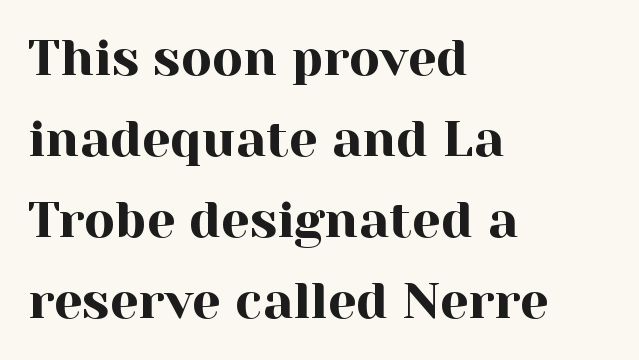
The foot of each line stays bare and open. Characters remain perfectly vertical along every line. Students, note that the glyphs here touch the page at normal intervals. Look at the bottom of the vertical strokes: they flare into serifs here. The compositor pushed each line to the left boundary.
